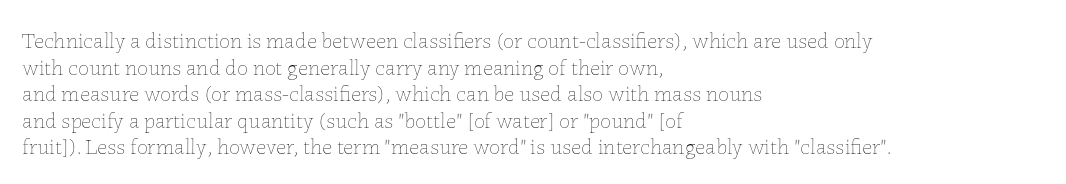
{"italic": "no", "bold": "no", "underline": "no", "align": "left", "line_spacing_ratio": 1.21, "letter_spacing": "normal", "letter_spacing_em": 0.0, "glyph_px": 22}
